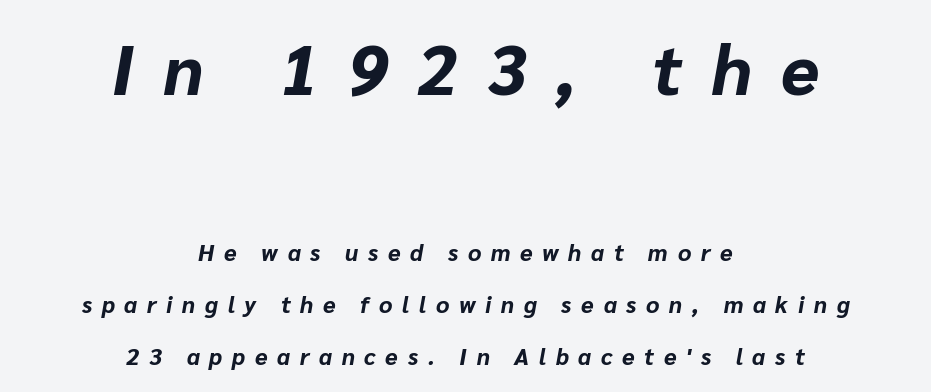
Q: Is the text bold? A: Yes.
Q: Is the text italic (slanted)? A: Yes, it leans right by about 10 degrees.
Q: Is the text underlined? A: No.
Q: How is the paragraph aligned? A: Centered.
Q: Is the spacing between letters normal or unusually wide? A: Unusually wide.
Q: Is the spacing between lines tight, normal or loose? A: Loose.
Q: Which block of text is set in a larger size, the first (top) or the second (bottom)? A: The first (top) one.
Q: Width (condensed, normal, or wide)? A: Normal.
Q: Stroke contrast? A: Low.
Q: x-height? A: Medium.
Q: Monospaced? A: No.
